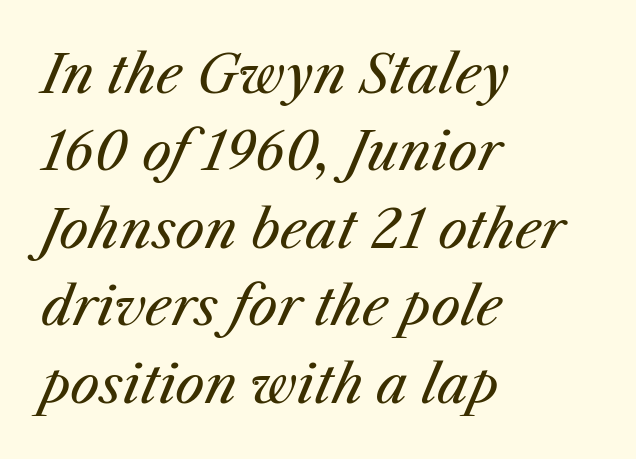
Q: Is the text bold? A: No.
Q: Is the text italic (slanted)? A: Yes, it leans right by about 25 degrees.
Q: Is the text underlined? A: No.
Q: How is the paragraph aligned? A: Left-aligned.
Q: Is the spacing between letters normal or unusually wide? A: Normal.
Q: Is the spacing between lines tight, normal or loose? A: Normal.
Q: Width (condensed, normal, or wide)? A: Normal.
Q: Stroke contrast? A: Medium.
Q: x-height? A: Medium.
Q: Monospaced? A: No.
